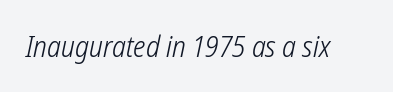
The image shows 29 px light, condensed sans-serif type; set normal letter spacing, not underlined; low stroke contrast and a medium x-height.
